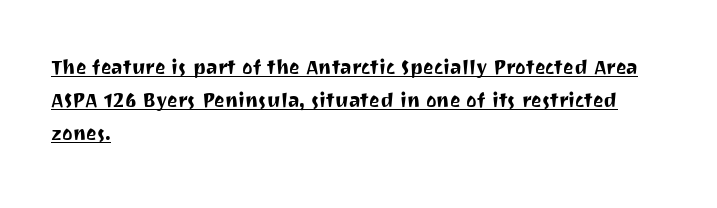
{"italic": "no", "underline": "yes", "align": "left", "line_spacing": "normal", "line_spacing_ratio": 1.32, "letter_spacing": "normal", "letter_spacing_em": 0.0, "glyph_px": 25}
